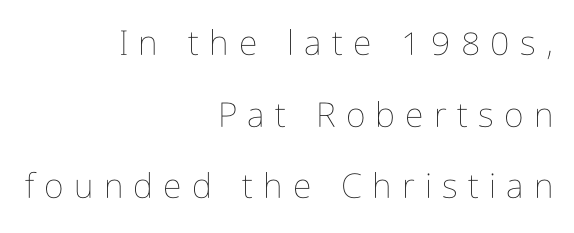
Short note: letters widely spaced. Summary of vertical rhythm: relaxed, with wide interline spacing. Looks like regular typesetting: each glyph gets only the width it needs. The lettering stays uniformly vertical, giving the passage a roman look.
